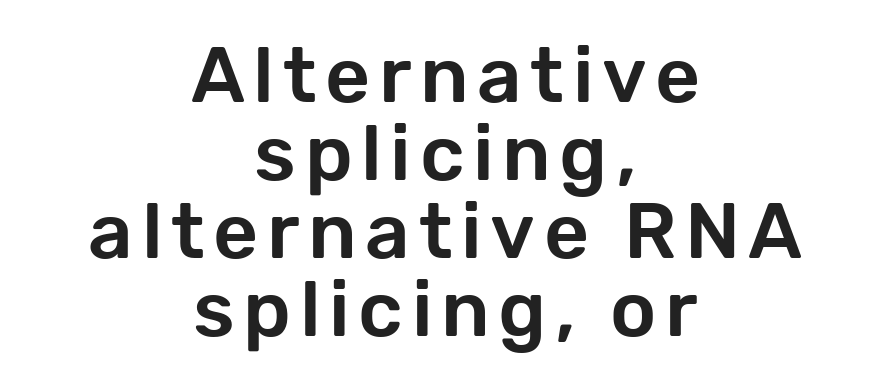
{"serif": "no", "italic": "no", "width": "normal", "stroke_contrast": "low", "x_height": "medium", "monospaced": "no", "underline": "no", "align": "center", "line_spacing": "tight", "line_spacing_ratio": 1.0, "glyph_px": 78}
